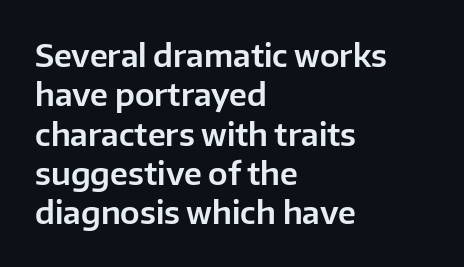
Horizontal bands of white between lines are of average thickness. In terms of letterform style, serifs are entirely absent. Notice how the passage keeps a crisp vertical edge on the left only. Is there any slant? The stems are plumb. There is no visible air inserted between adjacent glyphs. The passage shown is typed in a proportional face where columns would drift.
